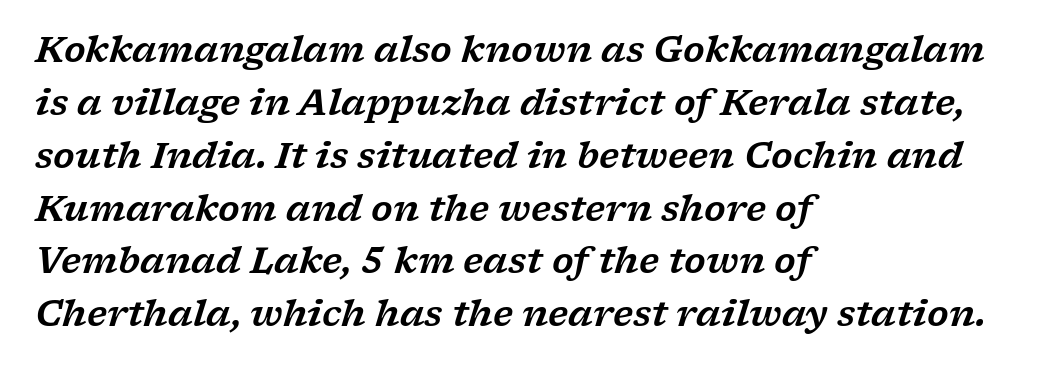
{"serif": "yes", "italic": "yes", "lean": "right", "slant_degrees": 17, "width": "wide", "stroke_contrast": "low", "x_height": "medium", "monospaced": "no", "underline": "no", "align": "left", "line_spacing": "normal", "line_spacing_ratio": 1.51, "letter_spacing": "normal", "letter_spacing_em": 0.0, "glyph_px": 35}
